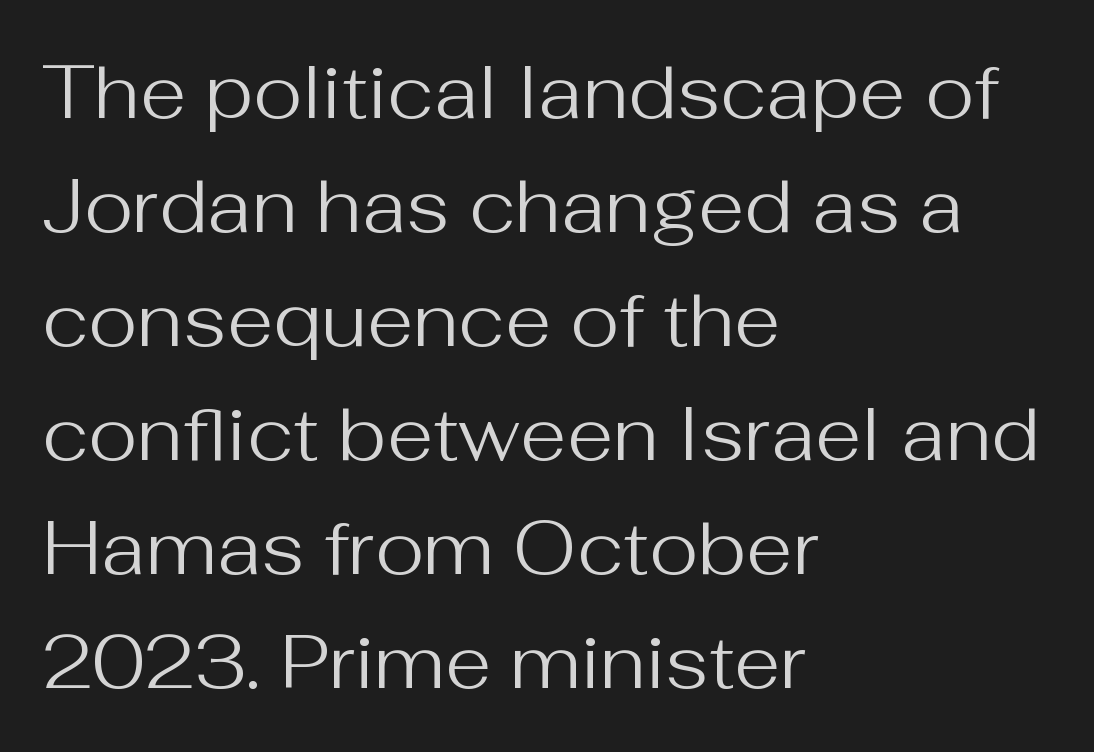
The image shows 75 px regular-weight sans-serif type, upright; set left-aligned, normal line spacing (1.52x), normal letter spacing, not underlined; medium stroke contrast and a medium x-height.
